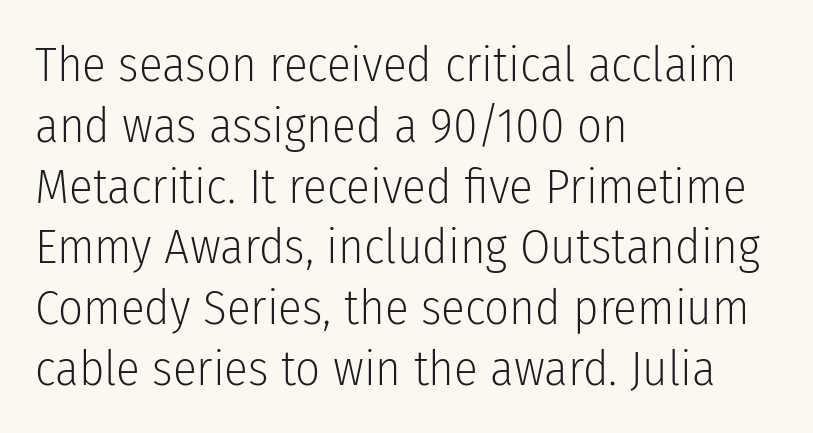
Each word holds together tightly as a unit, with standard inter-letter gaps. The typography opts for an upright posture over an oblique one. The designer went with a sans here, leaving each stem footless. The area under the type is left untouched. The rag falls on the right side of this text block.
